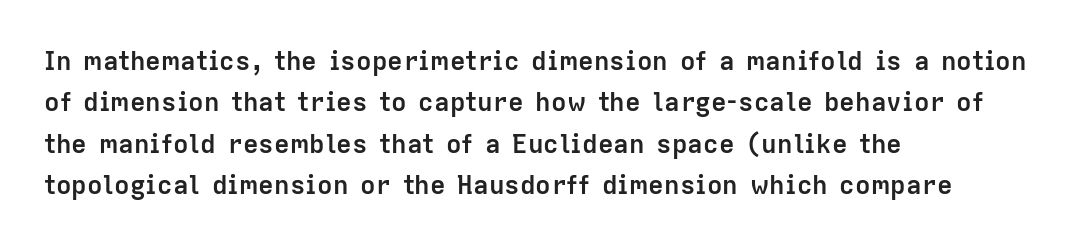
{"italic": "no", "bold": "yes", "underline": "no", "align": "left", "line_spacing": "normal", "line_spacing_ratio": 1.59, "letter_spacing": "normal", "letter_spacing_em": 0.0, "glyph_px": 26}
